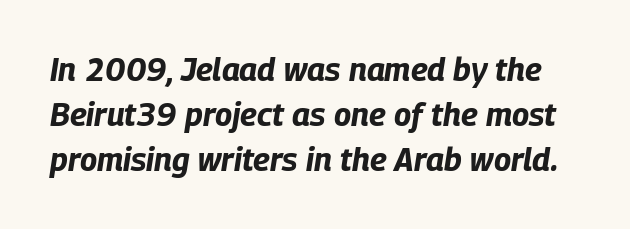
{"italic": "yes", "lean": "right", "slant_degrees": 9, "bold": "yes", "weight": "bold", "width": "condensed", "stroke_contrast": "low", "x_height": "large", "monospaced": "no", "underline": "no", "line_spacing": "normal", "line_spacing_ratio": 1.4, "letter_spacing": "normal", "letter_spacing_em": 0.0, "glyph_px": 32}
